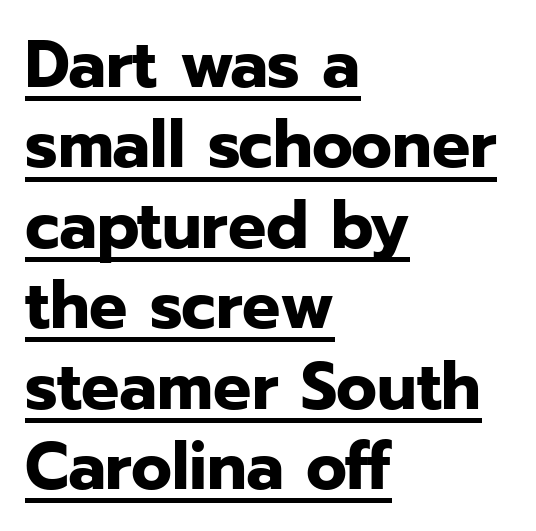
The image shows 67 px bold sans-serif type, upright; set left-aligned, line spacing 1.2x, normal letter spacing, underlined; low stroke contrast and a medium x-height.
